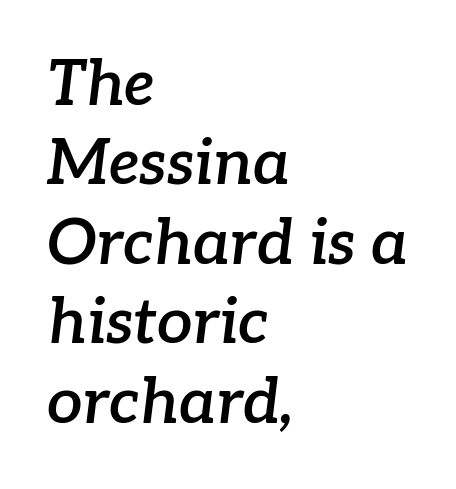
As a designer I'd log this as weight 600, semibold. All the whitespace from short lines collects on the right. Does the type have serifs? Yes, each stem ends in a small foot. How would I describe the line gaps? Plain and ordinary.
